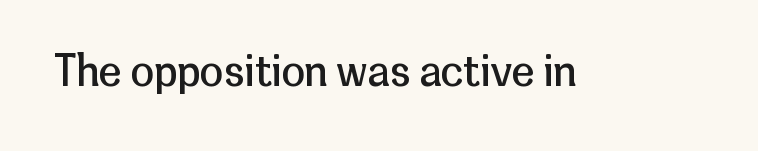
The image shows 42 px regular-weight sans-serif type, upright; set normal letter spacing, not underlined; low stroke contrast and a medium x-height.
